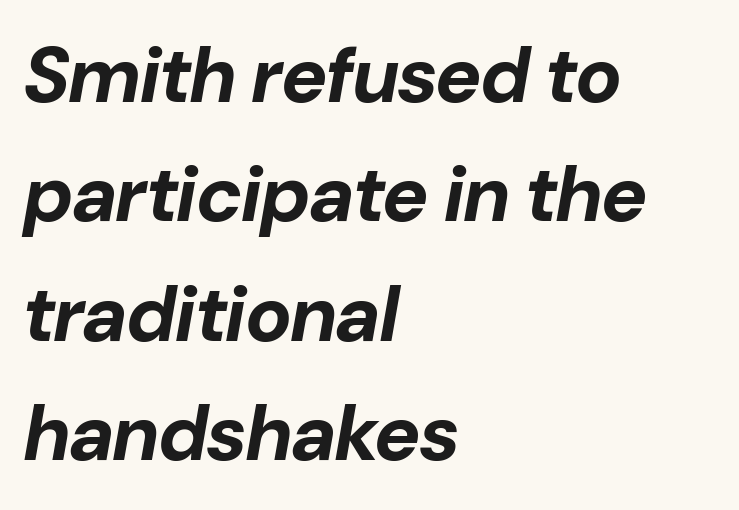
{"italic": "yes", "lean": "right", "slant_degrees": 10, "bold": "yes", "weight": "bold", "width": "normal", "stroke_contrast": "low", "x_height": "medium", "monospaced": "no", "underline": "no", "align": "left", "line_spacing": "normal", "line_spacing_ratio": 1.53, "letter_spacing": "normal", "letter_spacing_em": 0.0, "glyph_px": 78}
